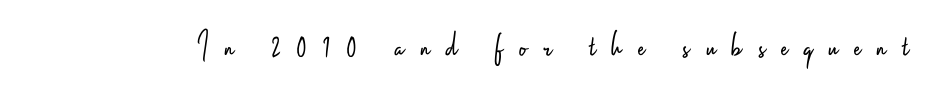
The image shows 36 px light, condensed sans-serif type; set unusually wide letter spacing (+0.45 em), not underlined; low stroke contrast and a small x-height.
